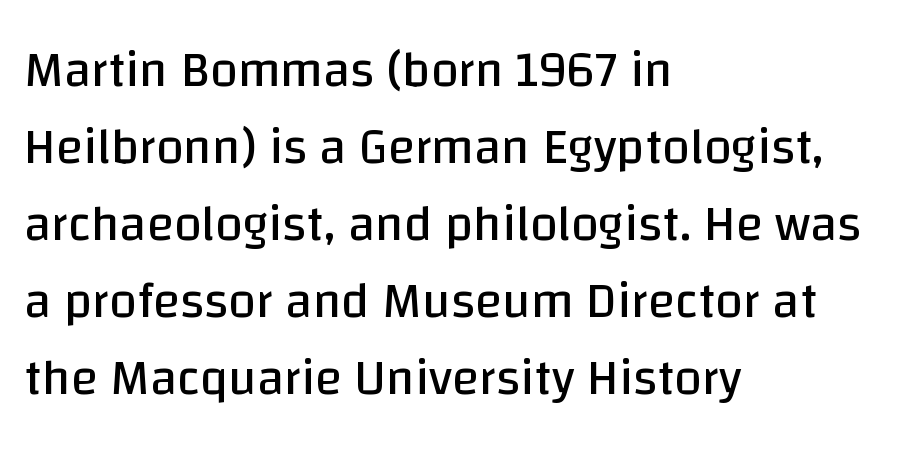
The image shows 50 px regular-weight sans-serif type, upright; set left-aligned, normal line spacing (1.54x), normal letter spacing, not underlined; low stroke contrast and a large x-height.
